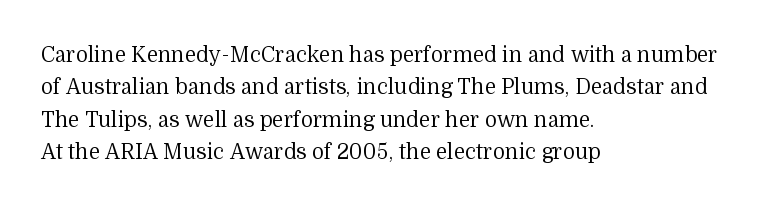
Q: Is the text bold? A: No.
Q: Is the text italic (slanted)? A: No, it is upright.
Q: Is the text underlined? A: No.
Q: How is the paragraph aligned? A: Left-aligned.
Q: Is the spacing between letters normal or unusually wide? A: Normal.
Q: Is the spacing between lines tight, normal or loose? A: Normal.
